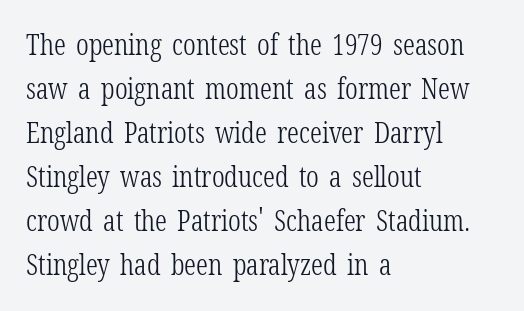
{"serif": "yes", "italic": "no", "bold": "no", "weight": "light", "width": "condensed", "stroke_contrast": "low", "x_height": "medium", "monospaced": "no", "underline": "no", "align": "left", "line_spacing": "normal", "line_spacing_ratio": 1.52, "letter_spacing": "normal", "letter_spacing_em": 0.0, "glyph_px": 29}
